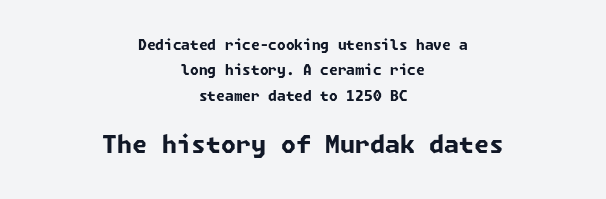
The image shows 24 px bold type; set centered, line spacing 1.81x, normal letter spacing, not underlined; the second (bottom) block is 1.71x larger.
